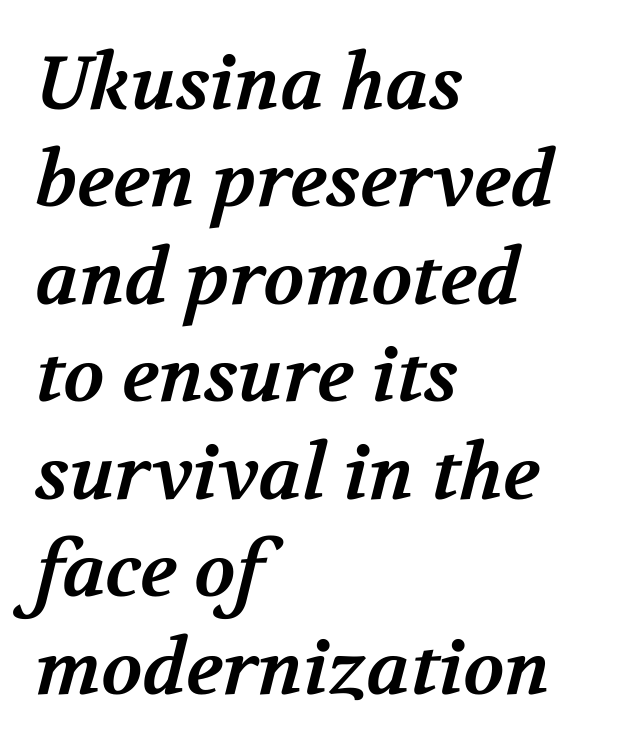
Pretty heavy lettering here — definitely bold. The space beneath each line is pristine and unruled. Default kerning and tracking; the words read as compact shapes. This sample is left-justified, so line endings fall wherever the words run out.
